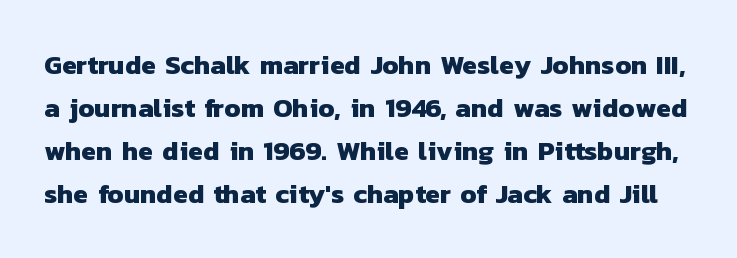
The image shows 27 px bold type; set normal line spacing (1.59x), normal letter spacing, not underlined.
